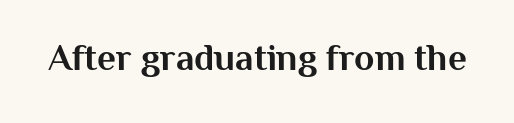
Q: Is the text bold? A: Yes.
Q: Is the text italic (slanted)? A: No, it is upright.
Q: Is the typeface a serif or a sans-serif typeface? A: Sans-serif.
Q: Is the text underlined? A: No.
Q: Is the spacing between letters normal or unusually wide? A: Normal.
Q: Width (condensed, normal, or wide)? A: Normal.
Q: Stroke contrast? A: Medium.
Q: x-height? A: Medium.
Q: Monospaced? A: No.
